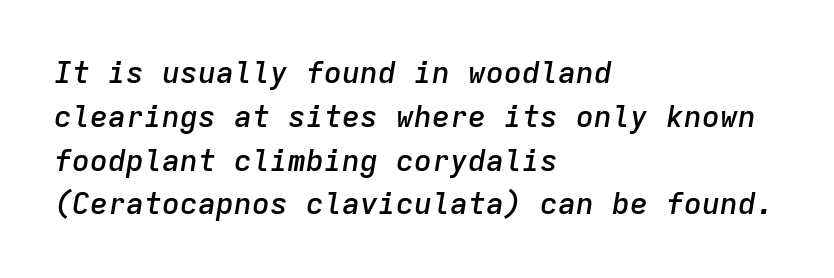
Line spacing here is normal. You could count columns in this text — the font is strictly monospaced. The words here are not underlined. Typesetter's note: demi weight, one step under bold. The gaps between neighbouring characters are ordinary and unremarkable.
